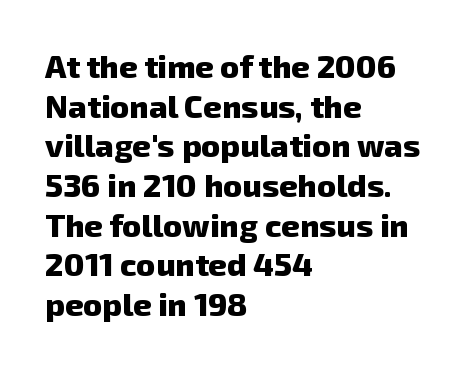
The image shows 32 px heavy sans-serif type; set left-aligned, line spacing 1.24x, normal letter spacing, not underlined; low stroke contrast and a medium x-height.
